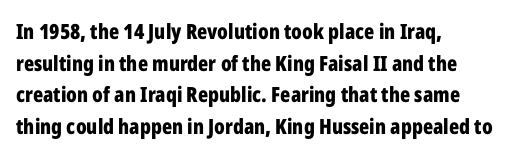
The image shows 21 px bold type, upright; set left-aligned, normal line spacing (1.51x), normal letter spacing, not underlined.
